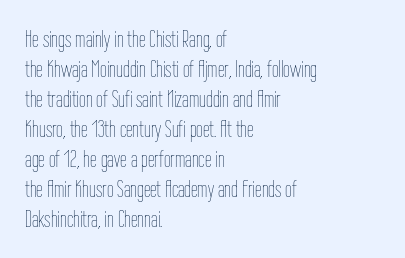
{"italic": "no", "bold": "no", "underline": "no", "align": "left", "line_spacing": "normal", "line_spacing_ratio": 1.25, "letter_spacing": "normal", "letter_spacing_em": 0.0, "glyph_px": 24}
